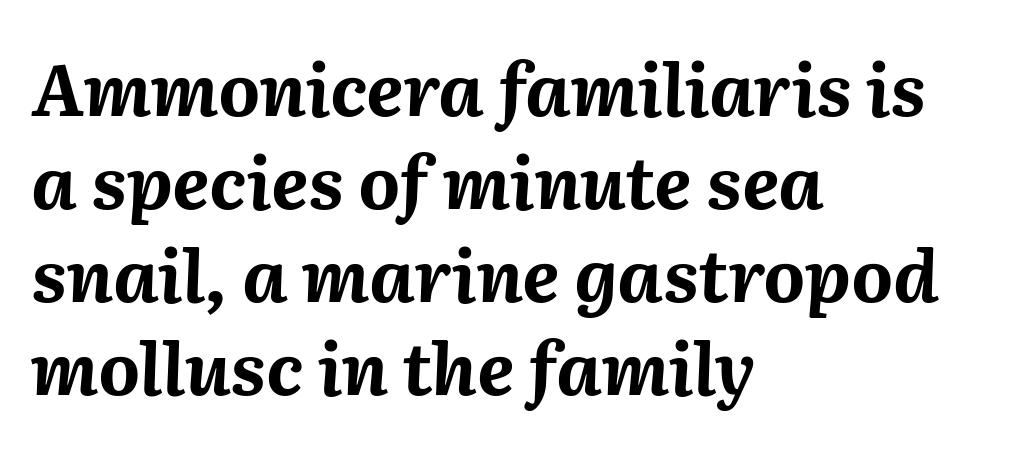
Q: Is the text bold? A: Yes.
Q: Is the text italic (slanted)? A: Yes, it leans right by about 2 degrees.
Q: Is the text underlined? A: No.
Q: How is the paragraph aligned? A: Left-aligned.
Q: Is the spacing between letters normal or unusually wide? A: Normal.
Q: Is the spacing between lines tight, normal or loose? A: Normal.
Q: Width (condensed, normal, or wide)? A: Normal.
Q: Stroke contrast? A: Medium.
Q: x-height? A: Medium.
Q: Monospaced? A: No.
